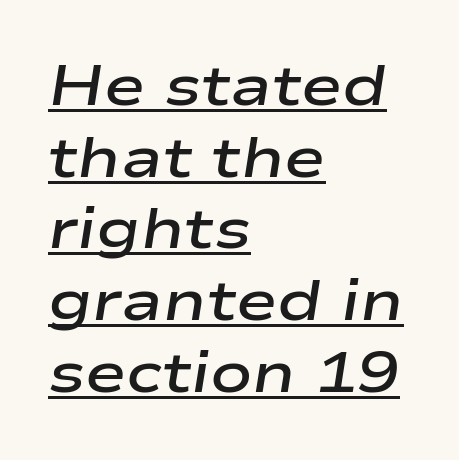
Observe the ordinary spacing: letters are neighbours, not strangers. Character widths vary here, with narrow letters taking less room than wide ones. The typesetting leans somewhat heavy: a semibold. The string is rendered with underlining switched on. Every row of glyphs begins at an identical x-position on the left. Evenly set lines give the paragraph a standard silhouette.
